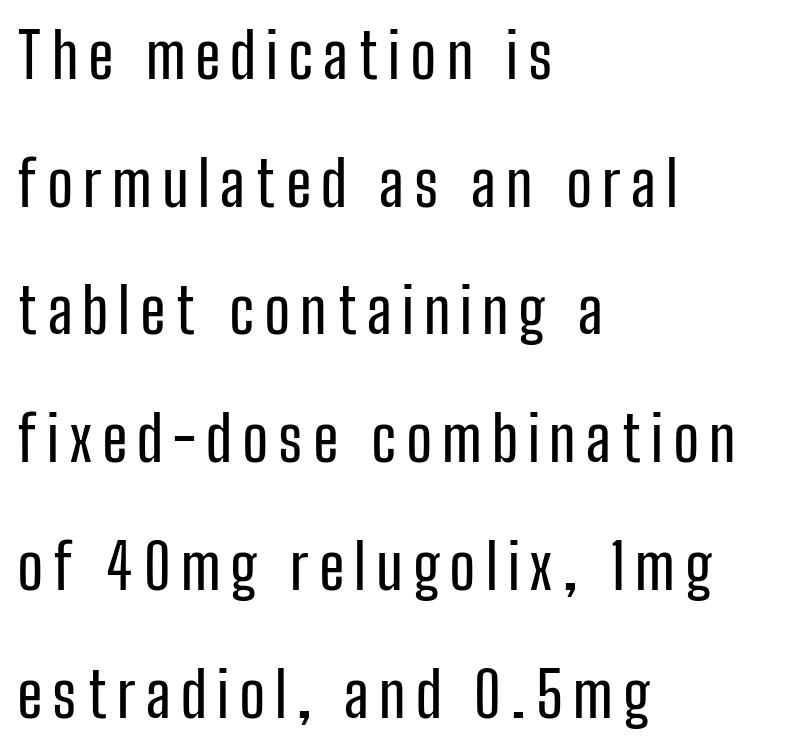
Type without underlining. Ascenders rise straight up at ninety degrees. The designer dialed line spacing up above the default. The lines are quadded left.
